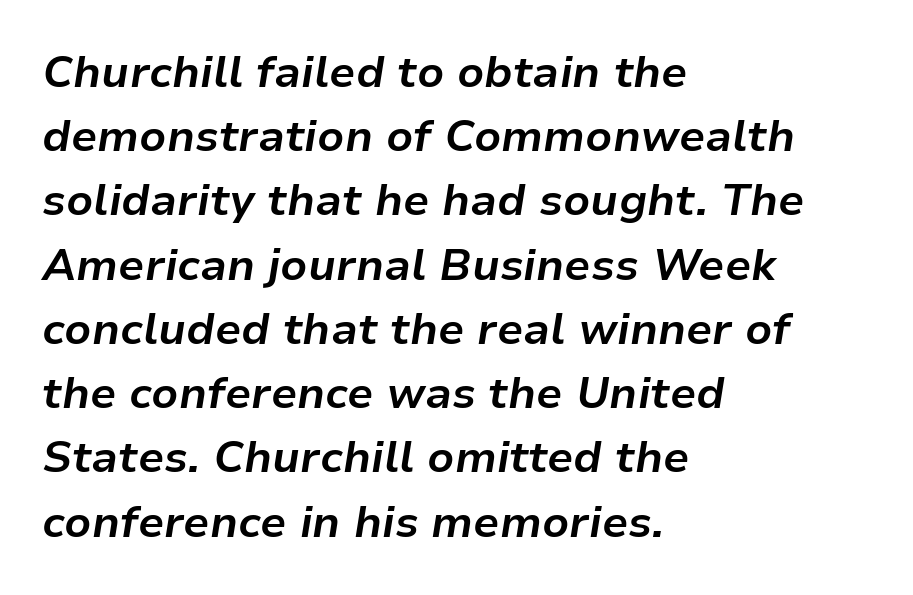
The passage shown stacks its lines at a standard gap. Italic: yes, the glyphs are oblique. The setting favours the left margin, as ordinary paragraphs usually do. A full-strength bold gives these letters their thick strokes. Standard letterfit; no display-style spreading of the glyphs.
